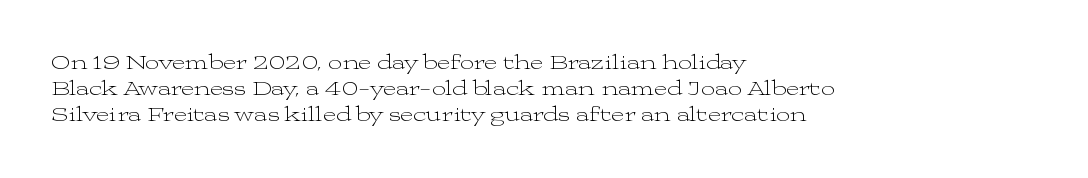
{"italic": "no", "bold": "no", "underline": "no", "align": "left", "line_spacing": "normal", "line_spacing_ratio": 1.3, "letter_spacing": "normal", "letter_spacing_em": 0.0, "glyph_px": 20}
